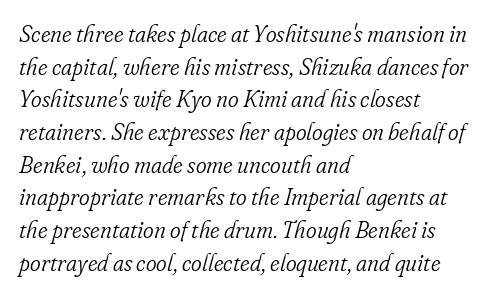
The image shows 23 px text type, italic (leaning right); set left-aligned, normal line spacing (1.42x), normal letter spacing, not underlined.
